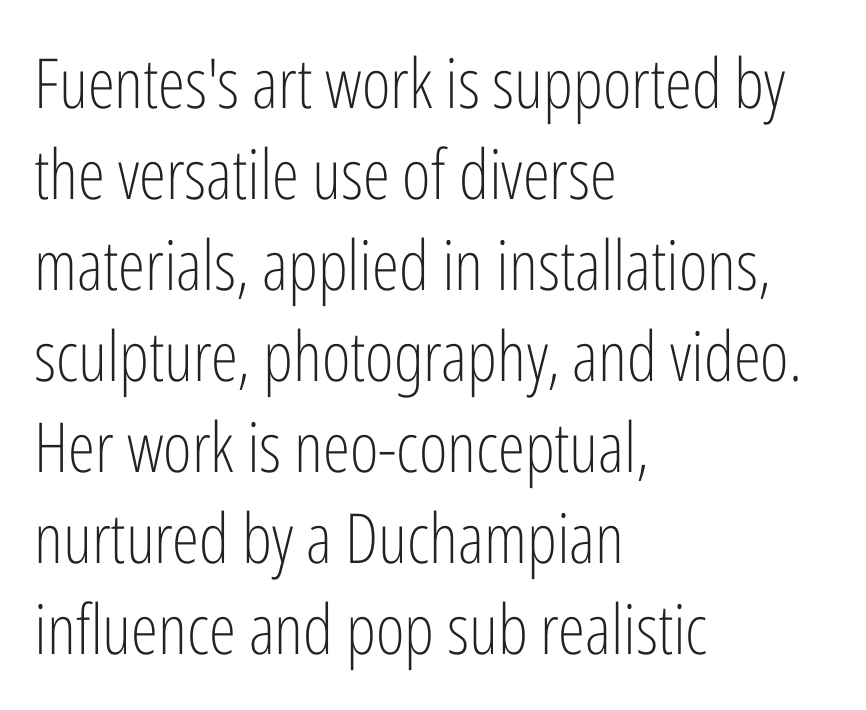
Q: Is the text bold? A: No.
Q: Is the text italic (slanted)? A: No, it is upright.
Q: Is the typeface a serif or a sans-serif typeface? A: Sans-serif.
Q: Is the text underlined? A: No.
Q: How is the paragraph aligned? A: Left-aligned.
Q: Is the spacing between letters normal or unusually wide? A: Normal.
Q: Is the spacing between lines tight, normal or loose? A: Normal.
Q: Width (condensed, normal, or wide)? A: Condensed.
Q: Stroke contrast? A: Low.
Q: x-height? A: Medium.
Q: Monospaced? A: No.
